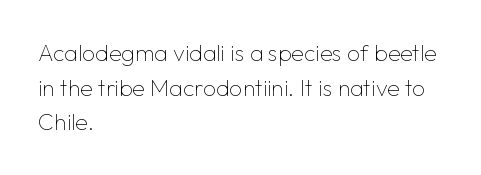
The image shows 23 px text type, upright; set left-aligned, normal line spacing (1.51x), normal letter spacing, not underlined.
